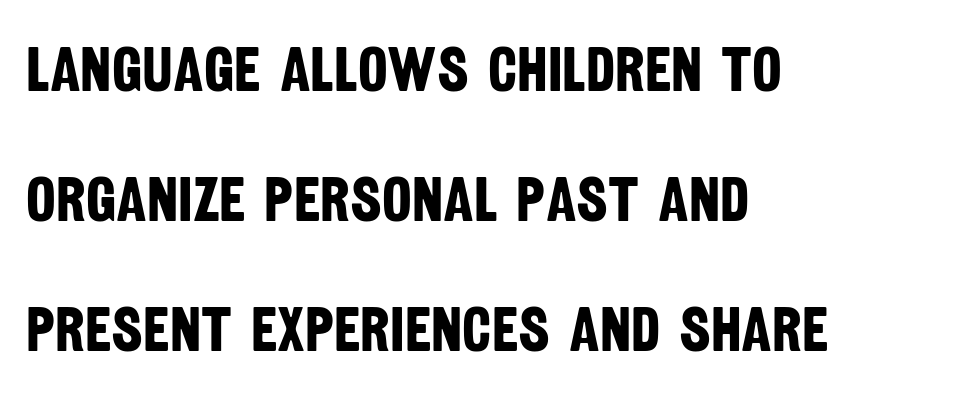
The image shows 63 px bold, condensed sans-serif type; set left-aligned, loose line spacing (2.06x), normal letter spacing, not underlined; low stroke contrast and a large x-height.
